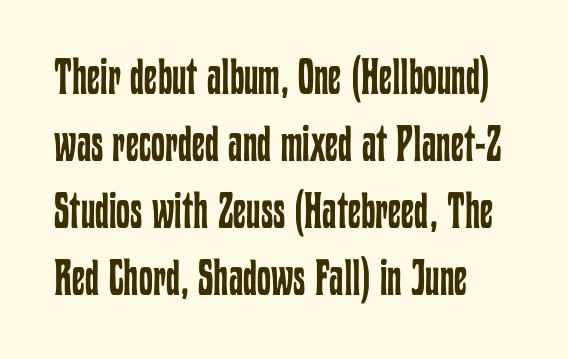
Q: Is the text bold? A: No.
Q: Is the text italic (slanted)? A: No, it is upright.
Q: Is the text underlined? A: No.
Q: How is the paragraph aligned? A: Left-aligned.
Q: Is the spacing between letters normal or unusually wide? A: Normal.
Q: Is the spacing between lines tight, normal or loose? A: Normal.
Q: Width (condensed, normal, or wide)? A: Condensed.
Q: Stroke contrast? A: Low.
Q: x-height? A: Medium.
Q: Monospaced? A: No.
